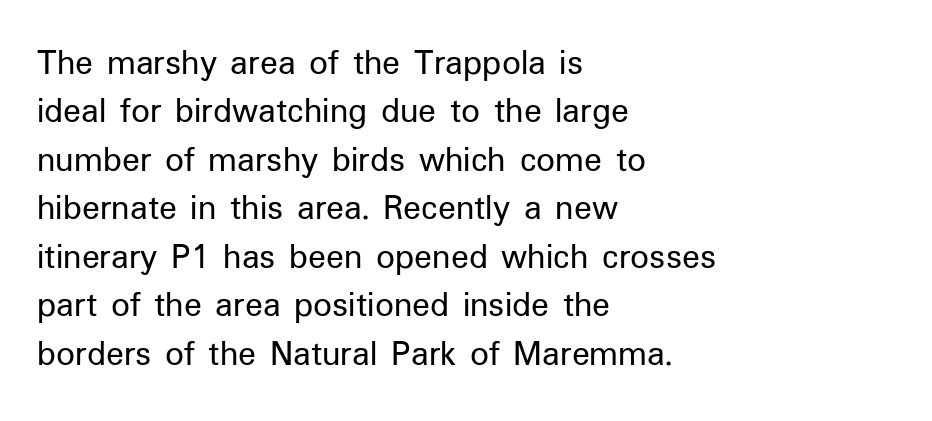
{"serif": "no", "italic": "no", "bold": "no", "weight": "regular", "width": "normal", "stroke_contrast": "low", "x_height": "medium", "monospaced": "no", "underline": "no", "align": "left", "line_spacing": "normal", "line_spacing_ratio": 1.31, "letter_spacing": "normal", "letter_spacing_em": 0.0, "glyph_px": 37}
